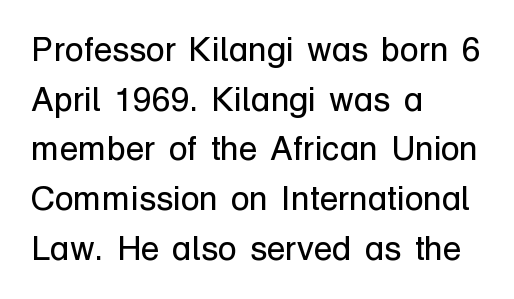
Q: Is the text bold? A: No.
Q: Is the text italic (slanted)? A: No, it is upright.
Q: Is the typeface a serif or a sans-serif typeface? A: Sans-serif.
Q: Is the text underlined? A: No.
Q: How is the paragraph aligned? A: Left-aligned.
Q: Is the spacing between letters normal or unusually wide? A: Normal.
Q: Is the spacing between lines tight, normal or loose? A: Normal.
Q: Width (condensed, normal, or wide)? A: Normal.
Q: Stroke contrast? A: Low.
Q: x-height? A: Medium.
Q: Monospaced? A: No.
